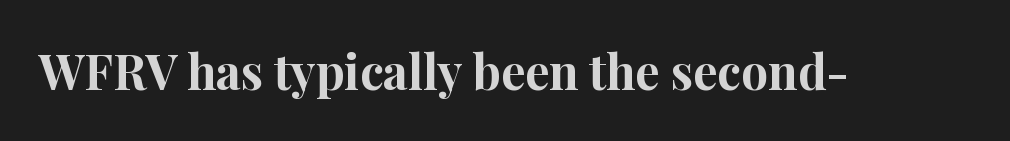
These lines are rendered in a variable-pitch font. No word sits above an underline. Characters follow at the spacing the type designer built in. As a designer I'd log this as weight 700, bold. The passage shown is typeset with a serif family. The typography opts for an upright posture over an oblique one.
